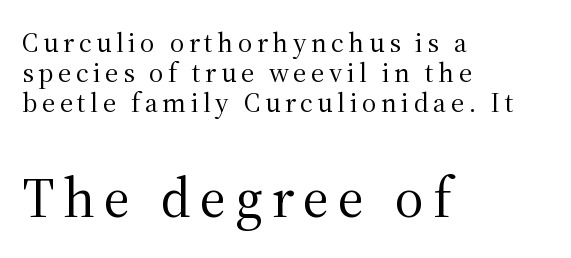
Q: Is the text bold? A: No.
Q: Is the text italic (slanted)? A: No, it is upright.
Q: Is the typeface a serif or a sans-serif typeface? A: Serif.
Q: Is the text underlined? A: No.
Q: How is the paragraph aligned? A: Left-aligned.
Q: Is the spacing between lines tight, normal or loose? A: Tight.
Q: Which block of text is set in a larger size, the first (top) or the second (bottom)? A: The second (bottom) one.
Q: Width (condensed, normal, or wide)? A: Normal.
Q: Stroke contrast? A: Medium.
Q: x-height? A: Medium.
Q: Monospaced? A: No.
